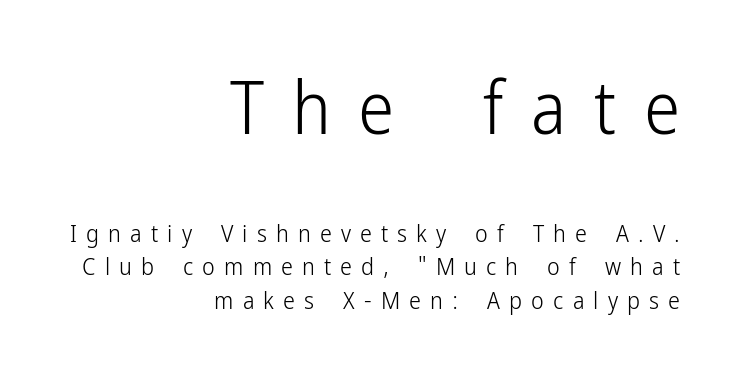
To sum up the face: it is a sans, with no serifs. Of the two passages, the one on top uses the larger point size. No heavy texture on the line: the type isn't bold. Posture: straight, roman, zero tilt.
